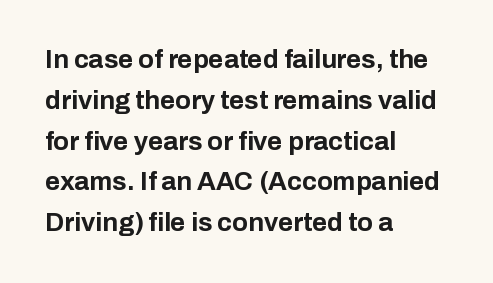
A dark, heavy texture on the line: the type is bold. Characters follow at the spacing the type designer built in. The designer left line spacing at the default. Unmarked baselines from the first word to the last. Posture: vertical.
